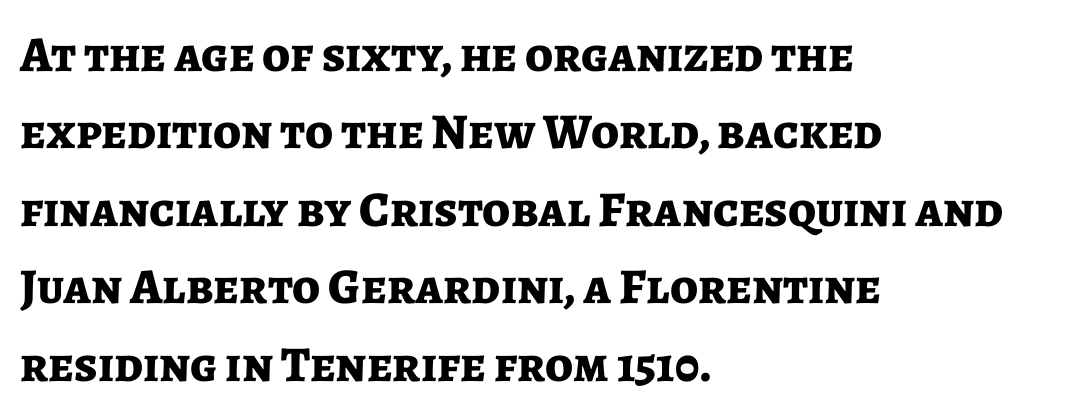
{"serif": "no", "italic": "no", "bold": "yes", "weight": "bold", "width": "normal", "stroke_contrast": "low", "x_height": "medium", "monospaced": "no", "underline": "no", "align": "left", "line_spacing": "normal", "line_spacing_ratio": 1.55, "letter_spacing": "normal", "letter_spacing_em": 0.0, "glyph_px": 50}
